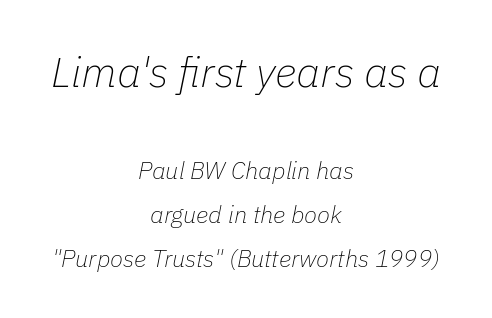
The image shows 42 px thin type, italic (leaning right); set centered, line spacing 1.84x, normal letter spacing, not underlined; the first (top) block is 1.75x larger; low stroke contrast and a medium x-height.
